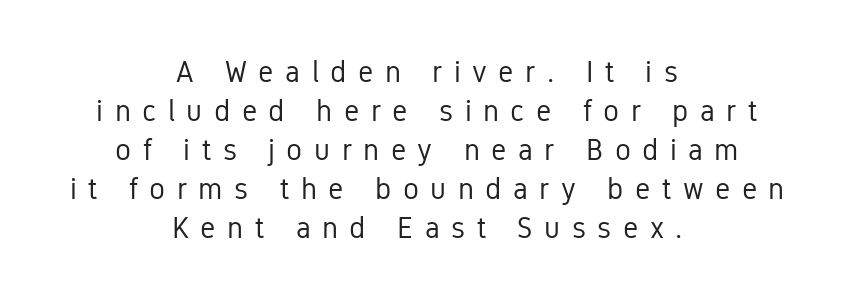
The image shows 30 px regular-weight, condensed sans-serif type, upright; set centered, normal line spacing (1.3x), unusually wide letter spacing (+0.38 em), not underlined; low stroke contrast and a medium x-height.
